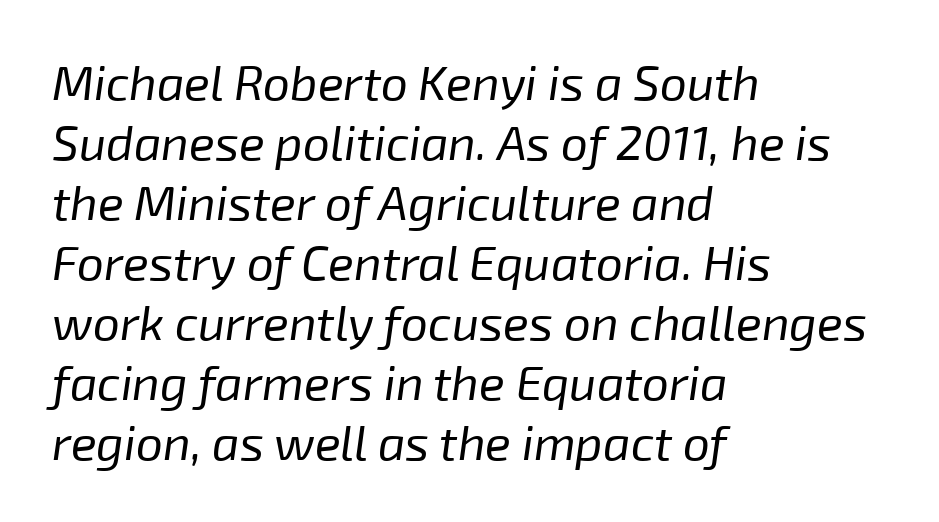
A typesetter would mark this as italic. Words appear dense and cohesive because spacing is normal. The setting favours the left margin, as ordinary paragraphs usually do. Vertical spacing — default. Is the stroke heavy? The answer is a plain regular-or-lighter. Looks like regular typesetting: each glyph gets only the width it needs.
